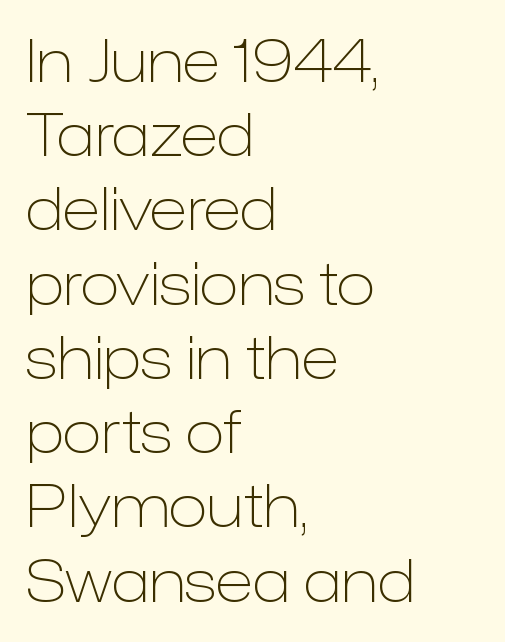
Q: Is the text bold? A: No.
Q: Is the text italic (slanted)? A: No, it is upright.
Q: Is the typeface a serif or a sans-serif typeface? A: Sans-serif.
Q: Is the text underlined? A: No.
Q: How is the paragraph aligned? A: Left-aligned.
Q: Is the spacing between letters normal or unusually wide? A: Normal.
Q: Is the spacing between lines tight, normal or loose? A: Normal.
Q: Width (condensed, normal, or wide)? A: Normal.
Q: Stroke contrast? A: Low.
Q: x-height? A: Medium.
Q: Monospaced? A: No.
